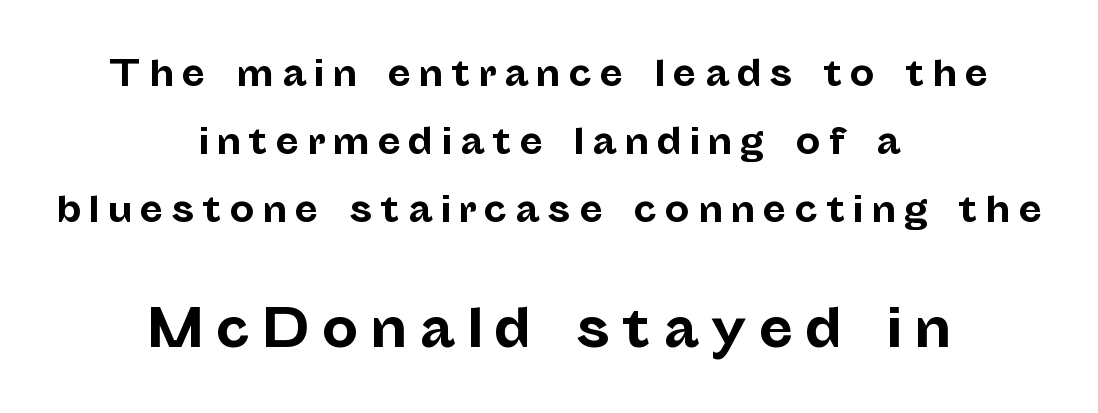
You could not count columns in this text — the font is proportionally spaced. These lines have a slow, spaced-out rhythm from letter to letter. Is the type bold? Yes — the strokes are clearly thick and heavy. A clean baseline with only descenders dipping below it. These lines were composed using upright roman letters. In this sample the second text group is rendered at the bigger scale.
